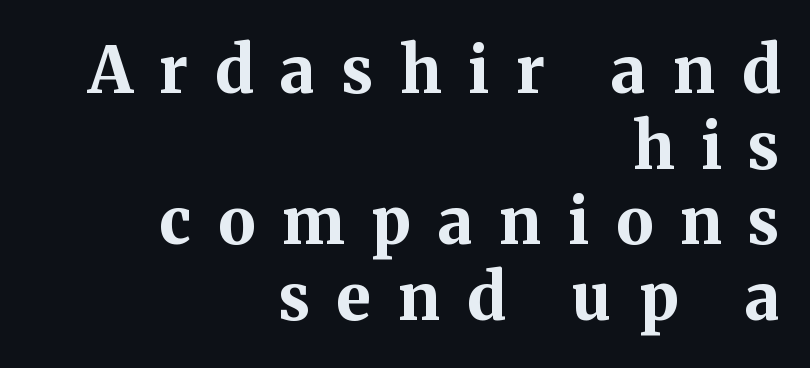
The image shows 64 px bold serif type, upright; set right-aligned, line spacing 1.18x, unusually wide letter spacing (+0.42 em), not underlined; medium stroke contrast and a medium x-height.
